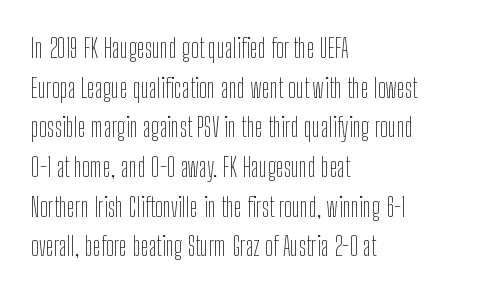
Notice how descenders clear the ascenders below comfortably — that's standard leading. Inter-character spacing is left at the font's built-in metrics. Bare-footed words on every line. The strokes are not fattened; the text isn't bold. A student would call this left alignment; a typographer would say flush left, rag right.
